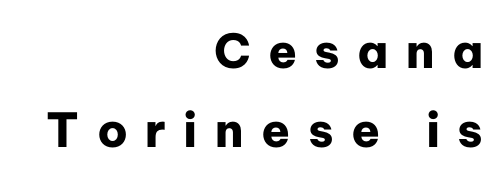
Q: Is the text bold? A: Yes.
Q: Is the text italic (slanted)? A: No, it is upright.
Q: Is the typeface a serif or a sans-serif typeface? A: Sans-serif.
Q: Is the text underlined? A: No.
Q: How is the paragraph aligned? A: Right-aligned.
Q: Is the spacing between letters normal or unusually wide? A: Unusually wide.
Q: Is the spacing between lines tight, normal or loose? A: Normal.
Q: Width (condensed, normal, or wide)? A: Normal.
Q: Stroke contrast? A: Low.
Q: x-height? A: Medium.
Q: Monospaced? A: No.
